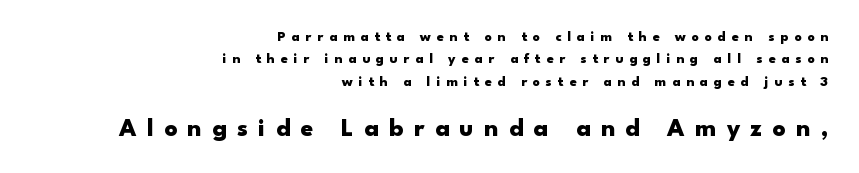
{"italic": "no", "bold": "yes", "underline": "no", "align": "right", "line_spacing": "normal", "line_spacing_ratio": 1.59, "letter_spacing": "wide", "letter_spacing_em": 0.42, "larger_block": "second", "size_ratio": 1.79, "glyph_px": 25}
